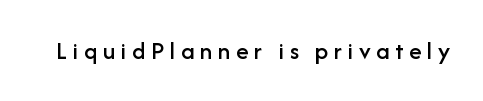
The image shows 26 px text type, upright; set unusually wide letter spacing (+0.21 em), not underlined.
